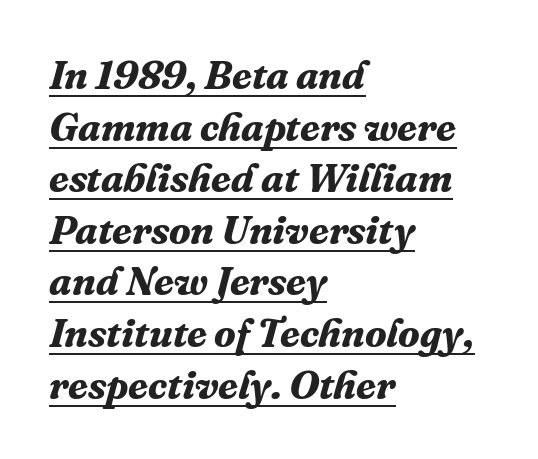
The rendered words wear a rule along their underside. Slanted lettering throughout. The rows are spaced the way most documents space them. Look at the stroke-to-counter ratio: heavy, a bold.
